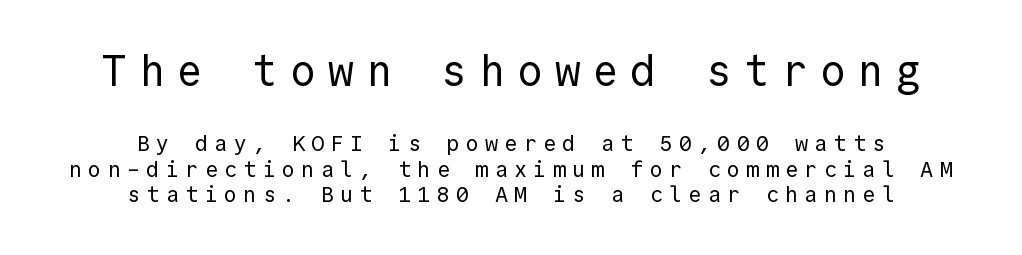
Q: Is the text bold? A: No.
Q: Is the text italic (slanted)? A: No, it is upright.
Q: Is the typeface a serif or a sans-serif typeface? A: Sans-serif.
Q: Is the text underlined? A: No.
Q: How is the paragraph aligned? A: Centered.
Q: Is the spacing between letters normal or unusually wide? A: Unusually wide.
Q: Which block of text is set in a larger size, the first (top) or the second (bottom)? A: The first (top) one.
Q: Width (condensed, normal, or wide)? A: Normal.
Q: x-height? A: Medium.
Q: Monospaced? A: Yes.
